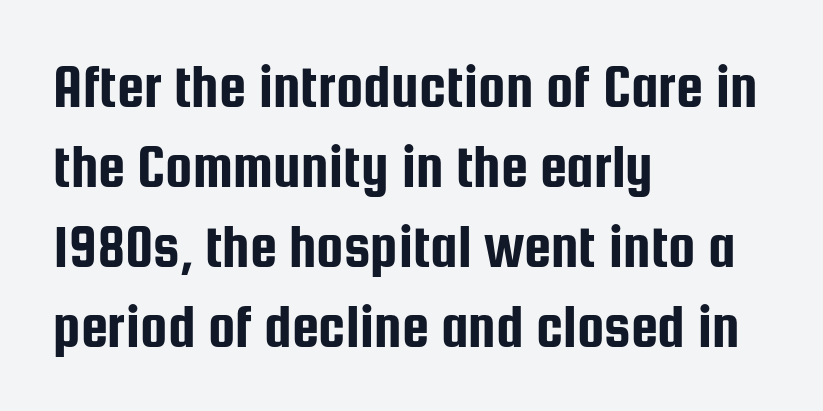
The passage shown is typed in a proportional face where columns would drift. This sample uses a sans-serif face. What stands out about the letter spacing? Nothing — it is the standard amount. The compositor pushed each line to the left boundary. Has an underline been added? It has not.
